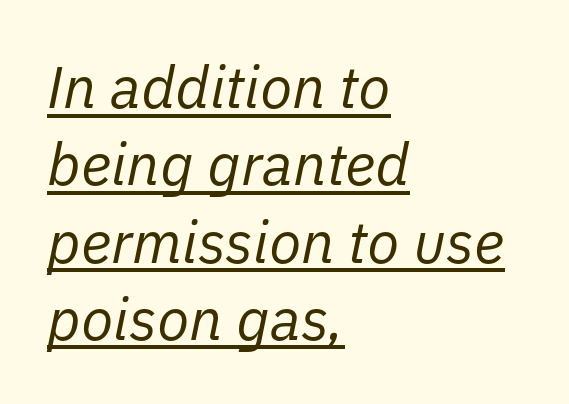
The image shows 59 px regular-weight type, italic (leaning right); set left-aligned, normal line spacing (1.31x), normal letter spacing, underlined; low stroke contrast and a medium x-height.
